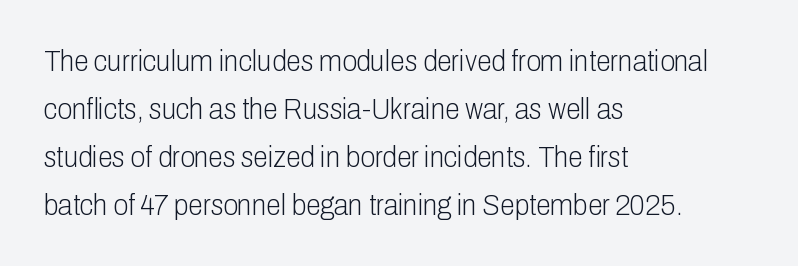
Q: Is the text bold? A: No.
Q: Is the text italic (slanted)? A: No, it is upright.
Q: Is the typeface a serif or a sans-serif typeface? A: Sans-serif.
Q: Is the text underlined? A: No.
Q: How is the paragraph aligned? A: Left-aligned.
Q: Is the spacing between letters normal or unusually wide? A: Normal.
Q: Is the spacing between lines tight, normal or loose? A: Normal.
Q: Width (condensed, normal, or wide)? A: Condensed.
Q: Stroke contrast? A: Low.
Q: x-height? A: Medium.
Q: Monospaced? A: No.
